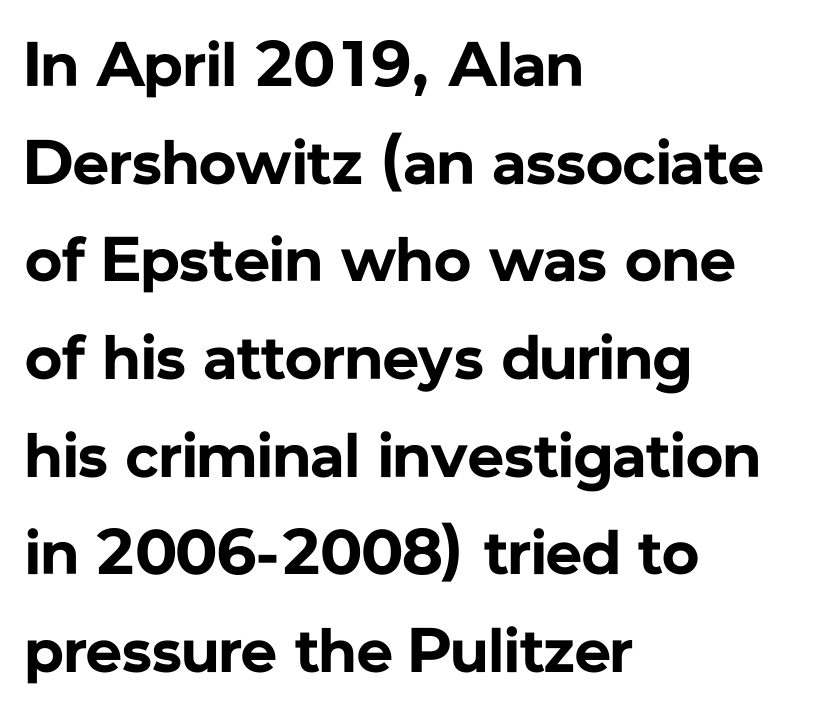
Q: Is the text bold? A: Yes.
Q: Is the text italic (slanted)? A: No, it is upright.
Q: Is the typeface a serif or a sans-serif typeface? A: Sans-serif.
Q: Is the text underlined? A: No.
Q: How is the paragraph aligned? A: Left-aligned.
Q: Is the spacing between letters normal or unusually wide? A: Normal.
Q: Is the spacing between lines tight, normal or loose? A: Normal.
Q: Width (condensed, normal, or wide)? A: Normal.
Q: Stroke contrast? A: Low.
Q: x-height? A: Medium.
Q: Monospaced? A: No.
